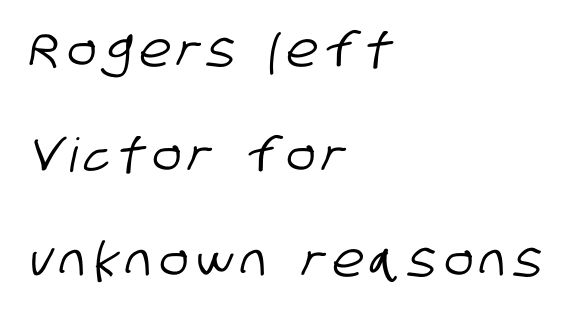
The image shows 47 px condensed sans-serif type; set left-aligned, loose line spacing (2.23x), not underlined; low stroke contrast and a large x-height.
